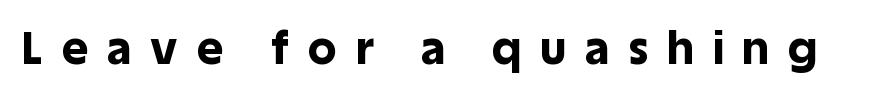
The image shows 45 px bold sans-serif type, upright; set unusually wide letter spacing (+0.43 em), not underlined; a large x-height.
